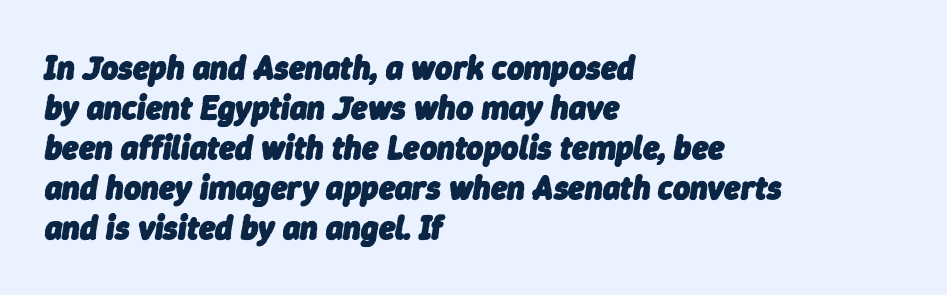
{"italic": "yes", "lean": "right", "slant_degrees": 9, "bold": "yes", "weight": "heavy", "width": "normal", "stroke_contrast": "low", "x_height": "medium", "monospaced": "no", "underline": "no", "align": "left", "line_spacing_ratio": 1.21, "letter_spacing": "normal", "letter_spacing_em": 0.0, "glyph_px": 33}
